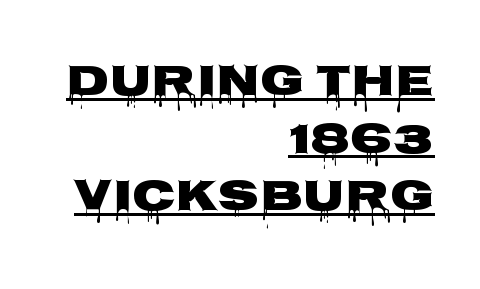
{"serif": "no", "italic": "no", "bold": "yes", "weight": "heavy", "width": "wide", "stroke_contrast": "low", "x_height": "large", "monospaced": "no", "underline": "yes", "align": "right", "line_spacing": "normal", "line_spacing_ratio": 1.28, "letter_spacing": "normal", "letter_spacing_em": 0.0, "glyph_px": 45}
